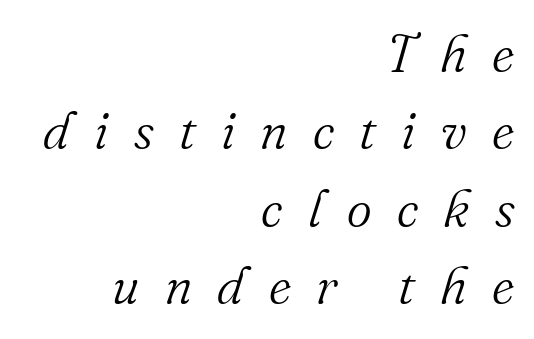
The image shows 53 px light serif type, italic (leaning right); set right-aligned, normal line spacing (1.46x), unusually wide letter spacing (+0.48 em), not underlined; medium stroke contrast and a small x-height.
